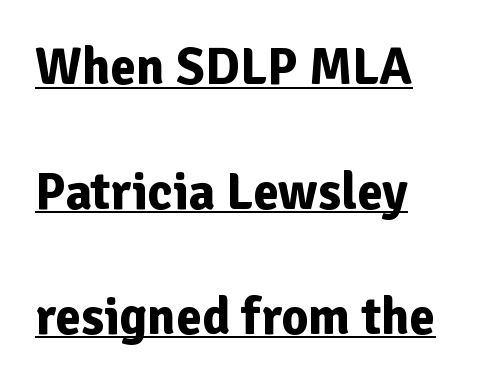
The passage shown has conventional tracking throughout. Reading down the column, the eye jumps a long way to each next line. Does the copy run flush right? No — it runs flush left. The rendering uses a bold face; every stroke is thick and dark. Each letter keeps its own natural width here, so spacing adapts to shape.
